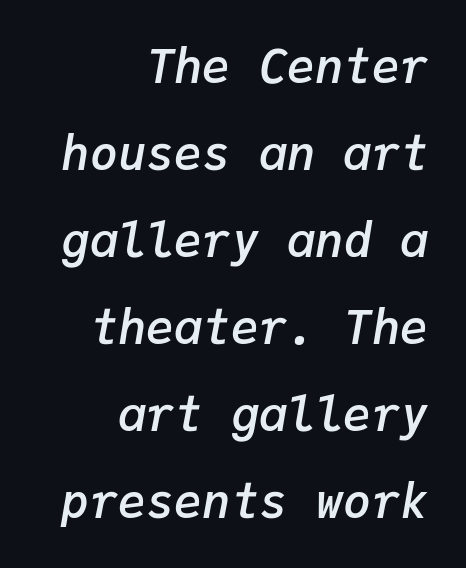
Bold? Not quite — semibold, heavier than regular but stopping short. Nobody touched the tracking dial on this one. A bare baseline throughout the passage. Note the uniform advance width — an 'i' takes as much space as an 'm'. The whole block is typeset with a tilt. Compared with a flush-left layout, this one pins lines to the opposite, right side.
